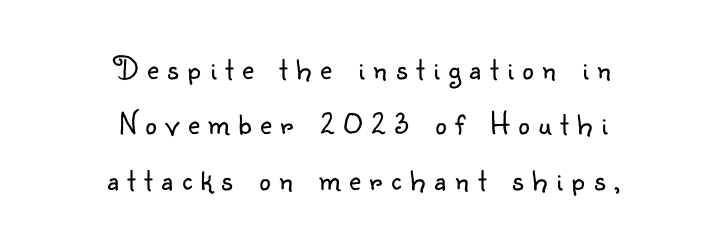
Nothing sits at the stroke ends, so this counts as sans-serif. Ink coverage per letter is moderate at most. Quick note: underline off. Honestly, the letter spacing is so wide it's the main thing you notice. Posture: upright roman.
